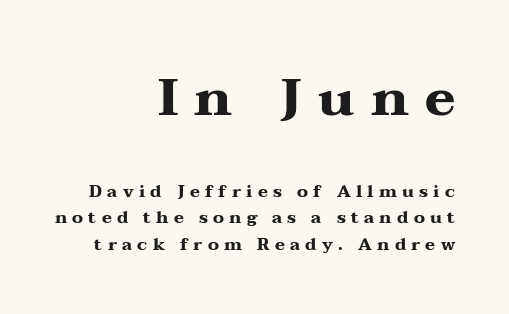
Q: Is the text bold? A: Yes.
Q: Is the text italic (slanted)? A: No, it is upright.
Q: Is the typeface a serif or a sans-serif typeface? A: Serif.
Q: Is the text underlined? A: No.
Q: How is the paragraph aligned? A: Right-aligned.
Q: Is the spacing between letters normal or unusually wide? A: Unusually wide.
Q: Is the spacing between lines tight, normal or loose? A: Normal.
Q: Which block of text is set in a larger size, the first (top) or the second (bottom)? A: The first (top) one.
Q: Width (condensed, normal, or wide)? A: Wide.
Q: Stroke contrast? A: Medium.
Q: x-height? A: Medium.
Q: Monospaced? A: No.
